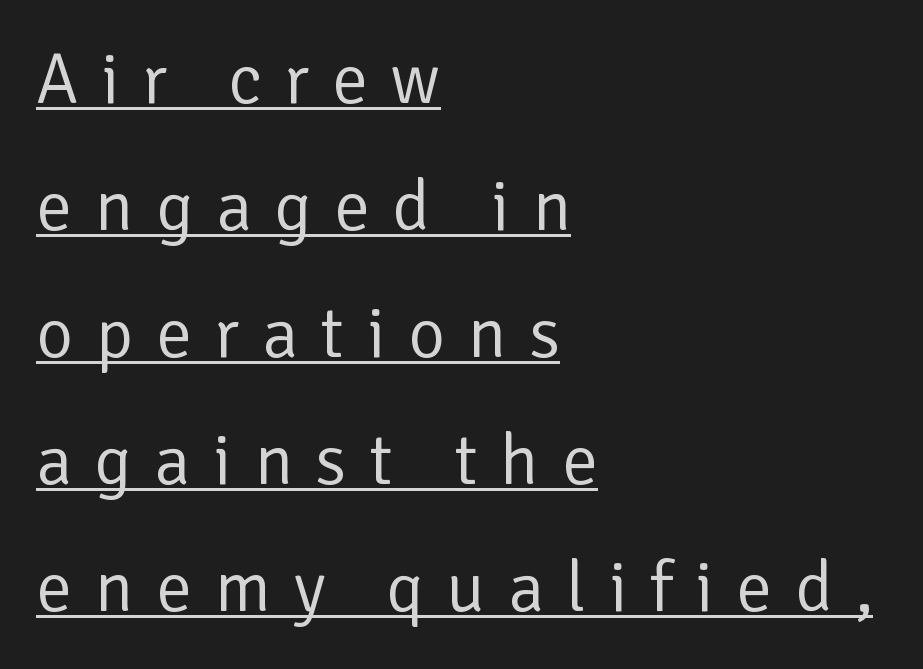
The image shows 71 px regular-weight sans-serif type, upright; set left-aligned, line spacing 1.79x, unusually wide letter spacing (+0.32 em), underlined; low stroke contrast and a medium x-height.
